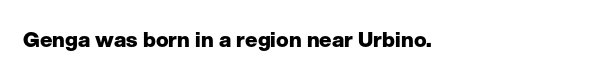
{"italic": "no", "bold": "yes", "underline": "no", "align": "left", "letter_spacing": "normal", "letter_spacing_em": 0.0, "glyph_px": 21}
